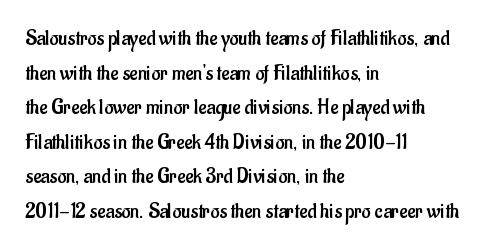
Q: Is the text bold? A: No.
Q: Is the text italic (slanted)? A: No, it is upright.
Q: Is the text underlined? A: No.
Q: How is the paragraph aligned? A: Left-aligned.
Q: Is the spacing between letters normal or unusually wide? A: Normal.
Q: Is the spacing between lines tight, normal or loose? A: Normal.
